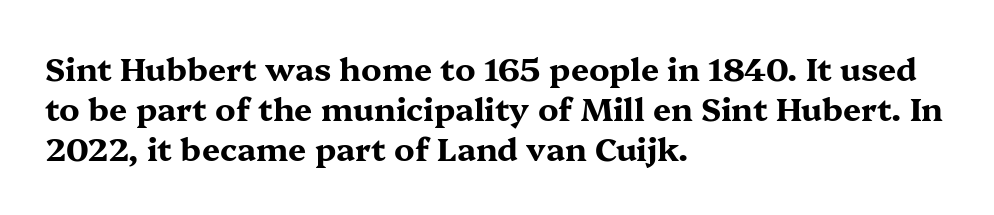
The image shows 32 px bold, wide serif type, upright; set left-aligned, normal line spacing (1.25x), normal letter spacing, not underlined; medium stroke contrast and a medium x-height.
